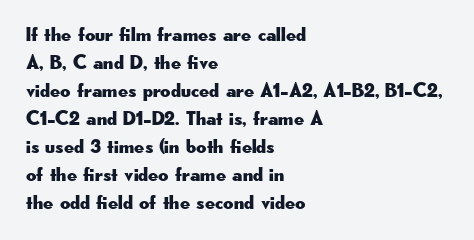
{"italic": "no", "underline": "no", "align": "left", "line_spacing": "normal", "line_spacing_ratio": 1.4, "letter_spacing": "normal", "letter_spacing_em": 0.0, "glyph_px": 20}
